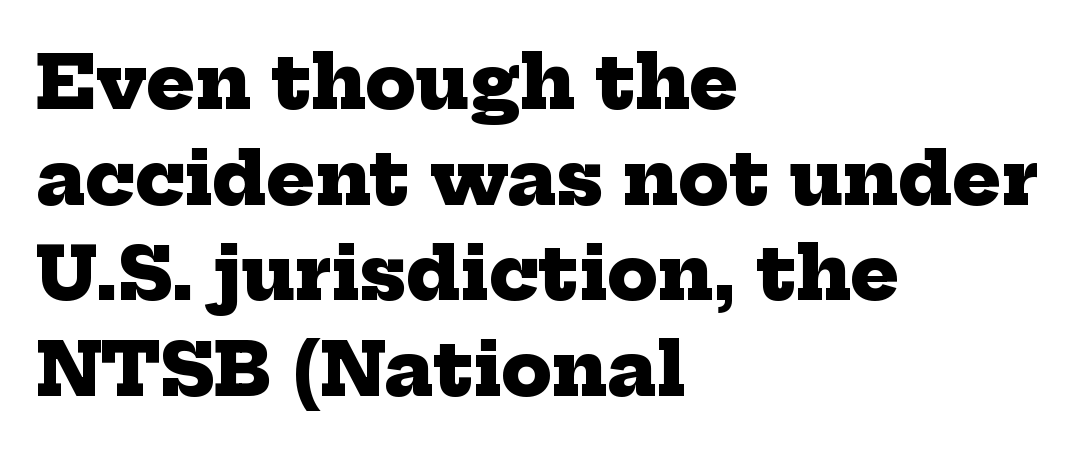
What stands out about the letter spacing? Nothing — it is the standard amount. Does the leading feel generous? No, just average. The font family rendered here belongs to the serif group. Think of a printed novel: that variable character pitch is what you see here. The font is running at its bold setting. Check the space under the baseline: it is left empty.
